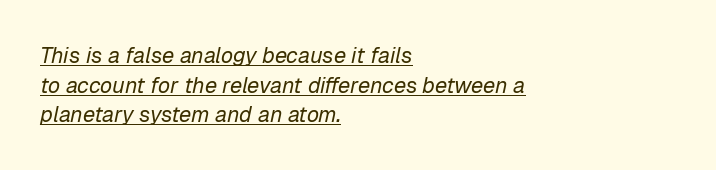
{"italic": "yes", "lean": "right", "slant_degrees": 12, "bold": "no", "underline": "yes", "align": "left", "line_spacing": "normal", "line_spacing_ratio": 1.35, "letter_spacing": "normal", "letter_spacing_em": 0.0, "glyph_px": 22}
